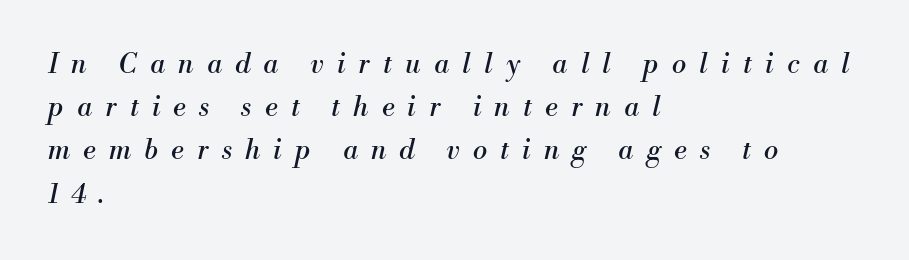
{"italic": "yes", "lean": "right", "slant_degrees": 13, "bold": "no", "underline": "no", "align": "left", "line_spacing": "normal", "line_spacing_ratio": 1.6, "letter_spacing": "wide", "letter_spacing_em": 0.49, "glyph_px": 27}
